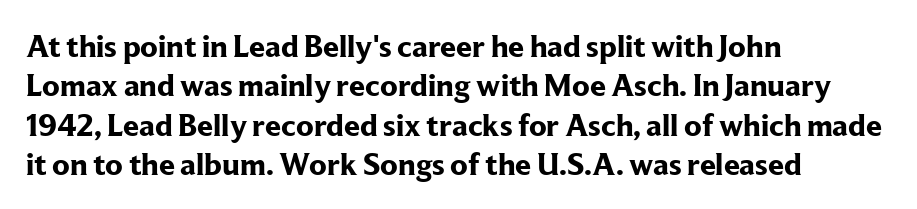
The image shows 32 px bold serif type, upright; set left-aligned, line spacing 1.23x, normal letter spacing, not underlined; low stroke contrast and a medium x-height.
